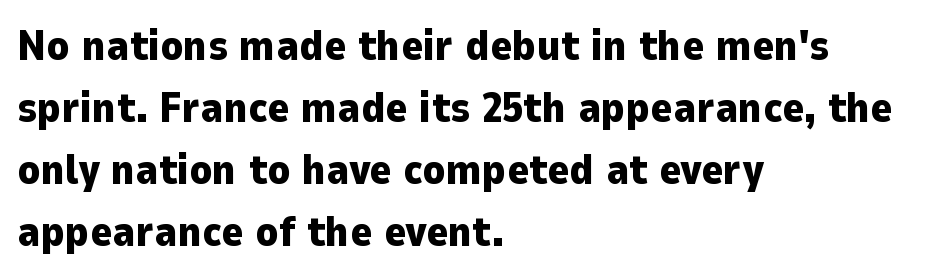
The image shows 42 px heavy sans-serif type, upright; set left-aligned, normal line spacing (1.48x), normal letter spacing, not underlined; low stroke contrast and a medium x-height.
